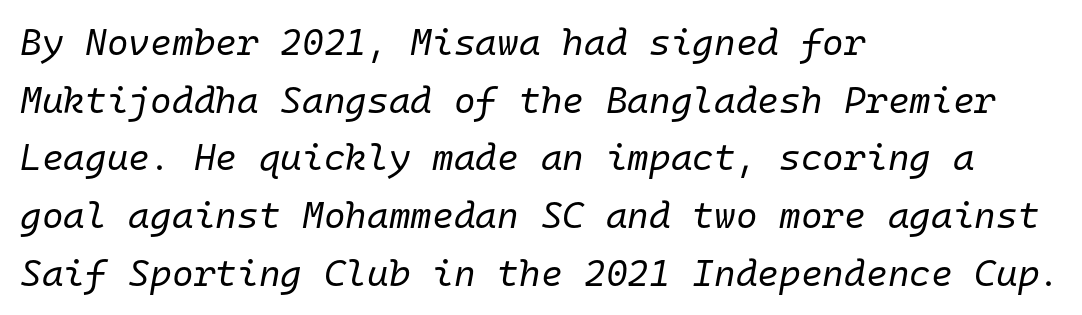
Descender tails drop into unmarked territory. One glance says typical: line gaps are just what's usual. These lines are rendered in a fixed-pitch font. Caption: standard tracking, unaltered.
